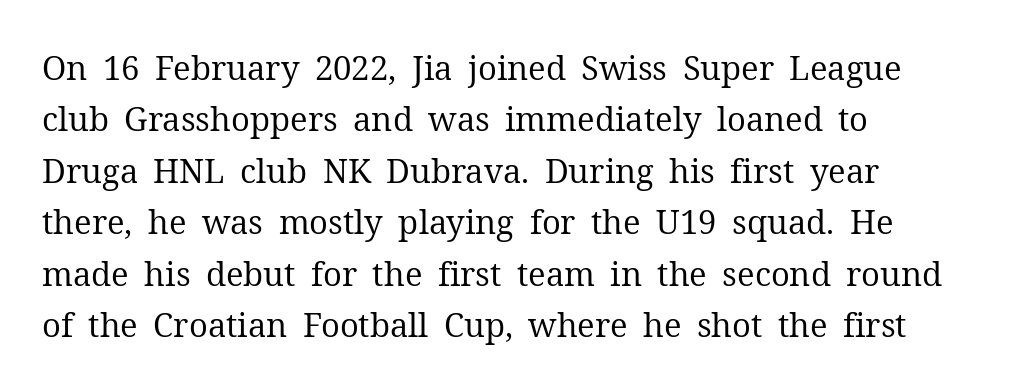
Q: Is the text bold? A: No.
Q: Is the text italic (slanted)? A: No, it is upright.
Q: Is the typeface a serif or a sans-serif typeface? A: Serif.
Q: Is the text underlined? A: No.
Q: How is the paragraph aligned? A: Left-aligned.
Q: Is the spacing between letters normal or unusually wide? A: Normal.
Q: Is the spacing between lines tight, normal or loose? A: Normal.
Q: Width (condensed, normal, or wide)? A: Normal.
Q: Stroke contrast? A: Medium.
Q: x-height? A: Medium.
Q: Monospaced? A: No.
